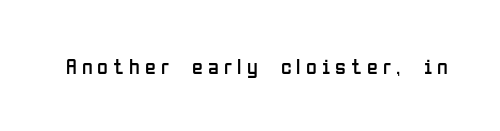
The image shows 22 px text type, upright; set unusually wide letter spacing (+0.23 em), not underlined.
